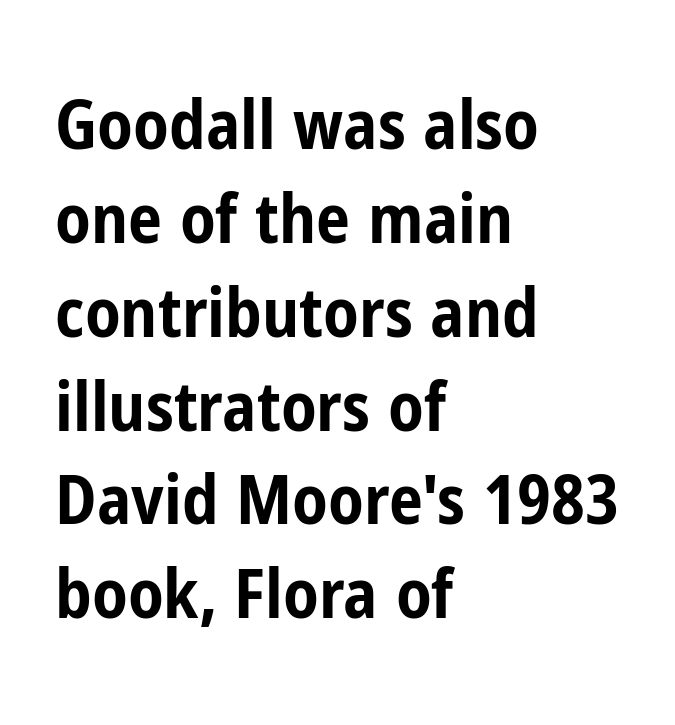
Q: Is the text bold? A: Yes.
Q: Is the text italic (slanted)? A: No, it is upright.
Q: Is the typeface a serif or a sans-serif typeface? A: Sans-serif.
Q: Is the text underlined? A: No.
Q: How is the paragraph aligned? A: Left-aligned.
Q: Is the spacing between letters normal or unusually wide? A: Normal.
Q: Is the spacing between lines tight, normal or loose? A: Normal.
Q: Width (condensed, normal, or wide)? A: Condensed.
Q: Stroke contrast? A: Low.
Q: x-height? A: Medium.
Q: Monospaced? A: No.
